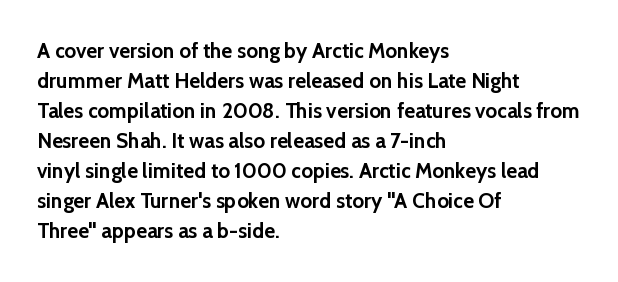
The font's upright variant was chosen for this text. These lines keep a tight, regular rhythm from letter to letter. Notice how thick the strokes are: this is what a full bold looks like. These lines sit exactly where default settings would place them.
